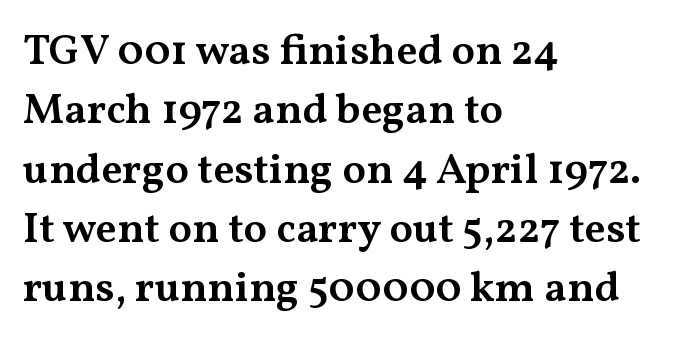
Q: Is the text bold? A: Semi-bold.
Q: Is the text italic (slanted)? A: No, it is upright.
Q: Is the typeface a serif or a sans-serif typeface? A: Serif.
Q: Is the text underlined? A: No.
Q: How is the paragraph aligned? A: Left-aligned.
Q: Is the spacing between letters normal or unusually wide? A: Normal.
Q: Is the spacing between lines tight, normal or loose? A: Normal.
Q: Width (condensed, normal, or wide)? A: Wide.
Q: Stroke contrast? A: Medium.
Q: x-height? A: Medium.
Q: Monospaced? A: No.
